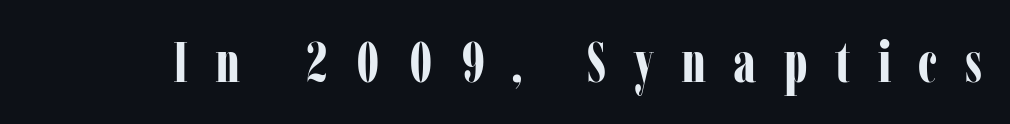
Q: Is the text bold? A: Yes.
Q: Is the text italic (slanted)? A: No, it is upright.
Q: Is the typeface a serif or a sans-serif typeface? A: Serif.
Q: Is the text underlined? A: No.
Q: Is the spacing between letters normal or unusually wide? A: Unusually wide.
Q: Width (condensed, normal, or wide)? A: Condensed.
Q: Stroke contrast? A: Low.
Q: x-height? A: Medium.
Q: Monospaced? A: No.
